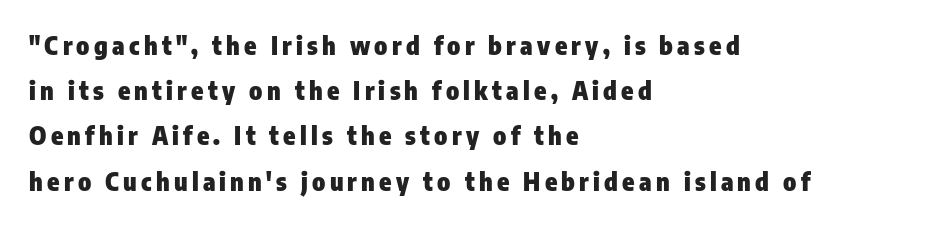
{"italic": "no", "bold": "yes", "underline": "no", "align": "left", "line_spacing_ratio": 1.81, "glyph_px": 25}
